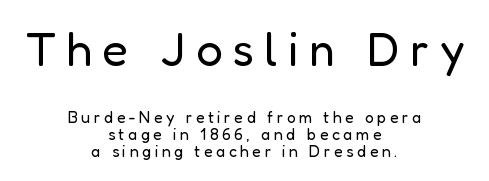
{"serif": "no", "italic": "no", "bold": "no", "weight": "regular", "width": "normal", "stroke_contrast": "low", "x_height": "medium", "monospaced": "no", "underline": "no", "align": "center", "line_spacing": "tight", "line_spacing_ratio": 1.05, "letter_spacing": "wide", "letter_spacing_em": 0.22, "larger_block": "first", "size_ratio": 2.94, "glyph_px": 47}
